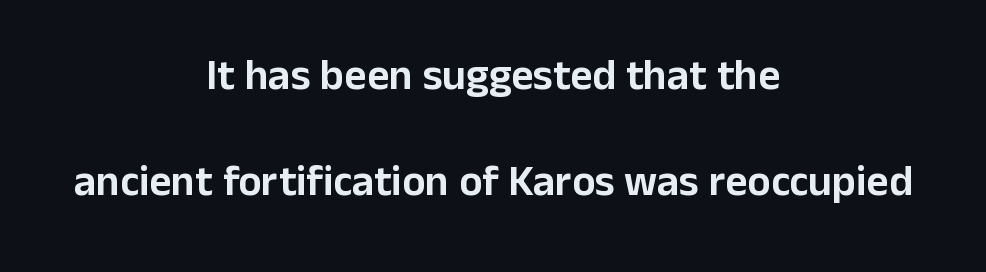
Q: Is the text italic (slanted)? A: No, it is upright.
Q: Is the typeface a serif or a sans-serif typeface? A: Sans-serif.
Q: Is the text underlined? A: No.
Q: How is the paragraph aligned? A: Centered.
Q: Is the spacing between letters normal or unusually wide? A: Normal.
Q: Is the spacing between lines tight, normal or loose? A: Loose.
Q: Width (condensed, normal, or wide)? A: Normal.
Q: Stroke contrast? A: Low.
Q: x-height? A: Medium.
Q: Monospaced? A: No.
